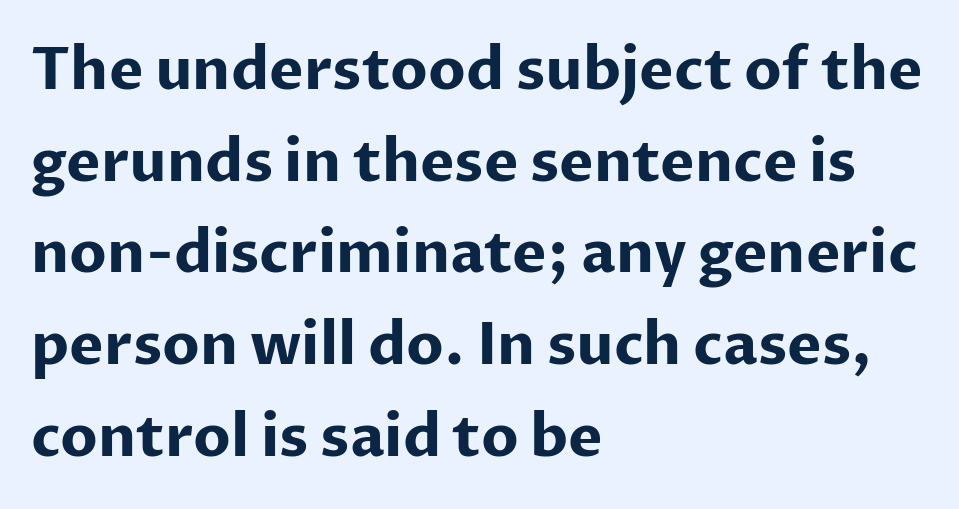
Casual observation: everything's shoved over to the left. Is this a sans? Yes — the strokes have no serifs. Quick note: underline off. A normal amount of white space separates one row of letters from the next. The strokes are fattened all the way to bold. The face used here is proportionally spaced, like ordinary book or web type.
